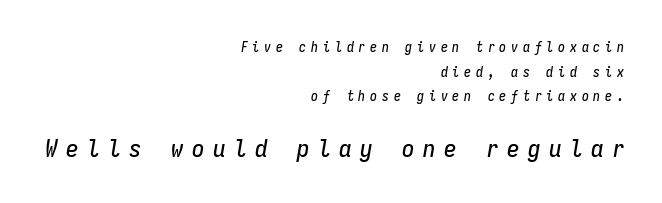
In this sample the second text group is rendered at the bigger scale. Style check: oblique. Type without underlining. What stands out about the letter spacing? Its width — letters are far apart. Caption: multi-line text, flush right, ragged left.
